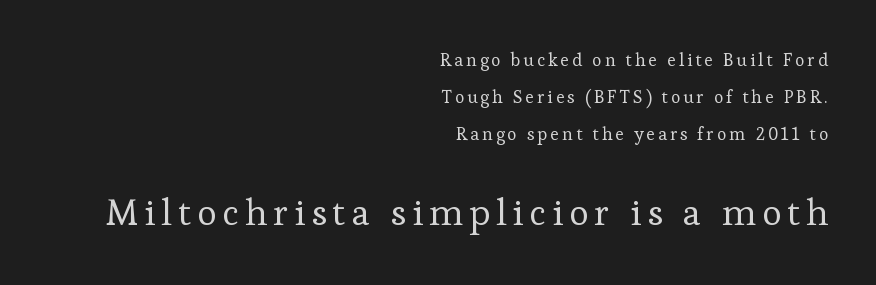
Q: Is the text bold? A: No.
Q: Is the text italic (slanted)? A: No, it is upright.
Q: Is the typeface a serif or a sans-serif typeface? A: Serif.
Q: Is the text underlined? A: No.
Q: How is the paragraph aligned? A: Right-aligned.
Q: Is the spacing between lines tight, normal or loose? A: Loose.
Q: Which block of text is set in a larger size, the first (top) or the second (bottom)? A: The second (bottom) one.
Q: Width (condensed, normal, or wide)? A: Normal.
Q: Stroke contrast? A: Low.
Q: x-height? A: Medium.
Q: Monospaced? A: No.
